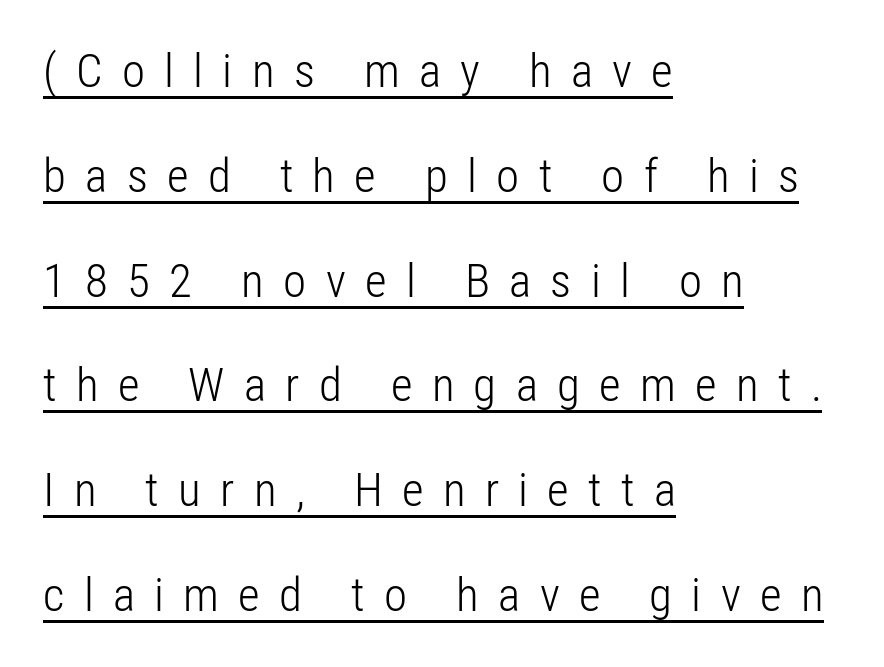
Reading down the column, the eye jumps a long way to each next line. Decoration check: the copy is underlined. Posture: upright roman. The rendering anchors every line to the left-hand side. Someone cranked the tracking dial way up on this one. The characters are drawn with everyday or finer stroke widths.
